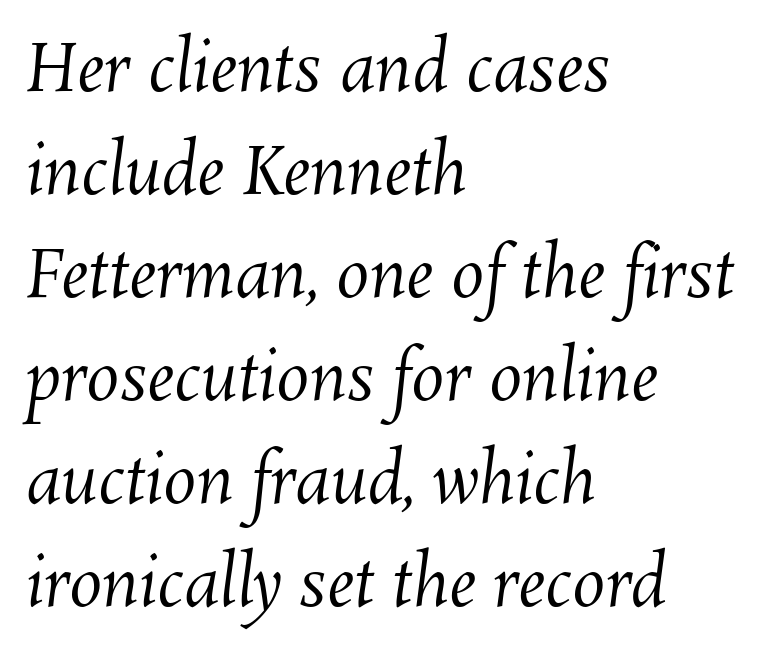
The image shows 66 px regular-weight type; set left-aligned, normal line spacing (1.56x), normal letter spacing, not underlined; medium stroke contrast and a medium x-height.
